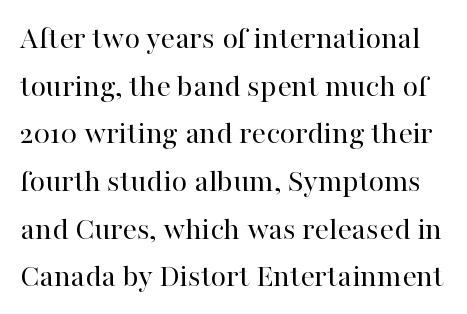
Q: Is the text bold? A: No.
Q: Is the text italic (slanted)? A: No, it is upright.
Q: Is the typeface a serif or a sans-serif typeface? A: Serif.
Q: Is the text underlined? A: No.
Q: Is the spacing between letters normal or unusually wide? A: Normal.
Q: Is the spacing between lines tight, normal or loose? A: Normal.
Q: Width (condensed, normal, or wide)? A: Normal.
Q: Stroke contrast? A: High.
Q: x-height? A: Medium.
Q: Monospaced? A: No.
